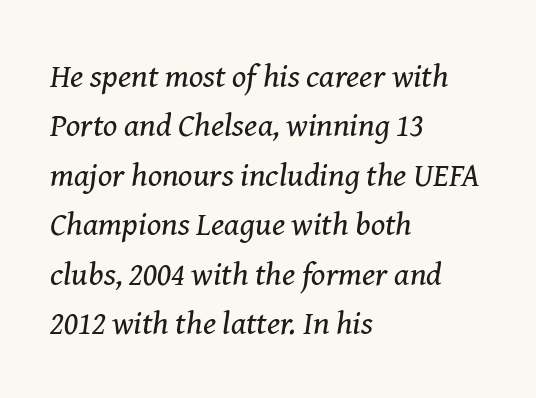
Posture: slanted. Is this a heavy cut? Hardly; it is regular or lighter. Casual observation: everything's shoved over to the left. This sample keeps an unexceptional amount of space between lines. This sample has the flowing, uneven cadence of proportional lettering.
